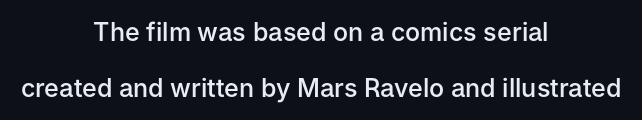
The image shows 25 px text type, upright; set centered, loose line spacing (2.23x), normal letter spacing, not underlined.
